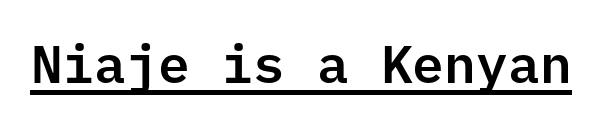
Q: Is the text italic (slanted)? A: No, it is upright.
Q: Is the typeface a serif or a sans-serif typeface? A: Sans-serif.
Q: Is the text underlined? A: Yes.
Q: Is the spacing between letters normal or unusually wide? A: Normal.
Q: Width (condensed, normal, or wide)? A: Normal.
Q: Stroke contrast? A: Low.
Q: x-height? A: Medium.
